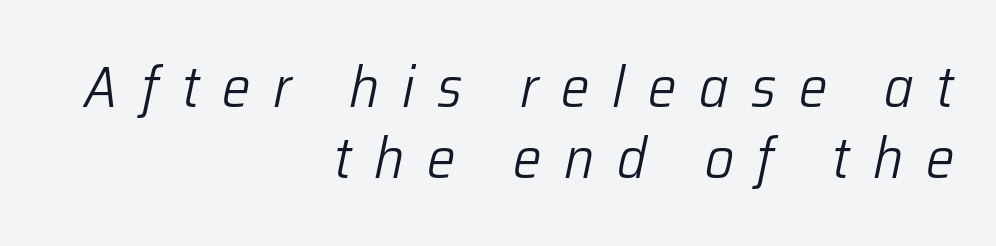
The letterforms stand isolated, each surrounded by extra space. Horizontal alignment here is rightward, an uncommon choice for prose. The letters advance in unequal steps, a hallmark of proportional type. The specimen reads as italic at a glance. The area under the type is left untouched. Is this a heavy cut? Hardly; it is regular or lighter.
